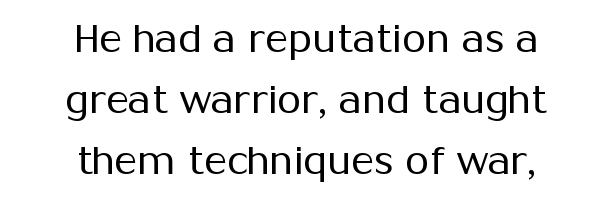
The image shows 39 px regular-weight sans-serif type, upright; set centered, normal line spacing (1.56x), normal letter spacing, not underlined; medium stroke contrast and a medium x-height.
